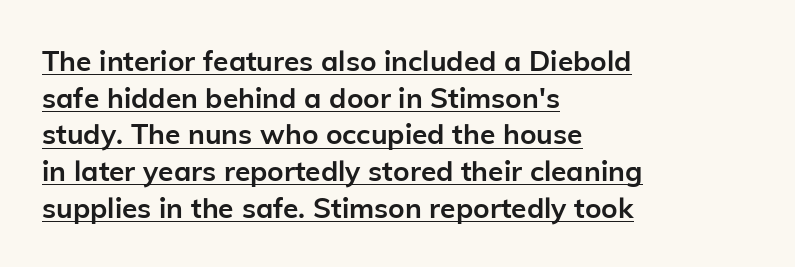
{"serif": "no", "italic": "no", "bold": "yes", "weight": "semibold", "width": "normal", "stroke_contrast": "low", "x_height": "medium", "monospaced": "no", "underline": "yes", "align": "left", "line_spacing": "normal", "line_spacing_ratio": 1.31, "letter_spacing": "normal", "letter_spacing_em": 0.0, "glyph_px": 28}
